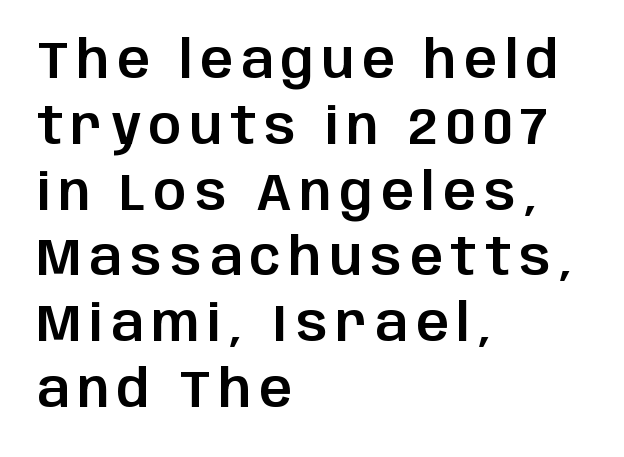
The image shows 51 px sans-serif type, upright; set left-aligned, normal line spacing (1.29x), not underlined; low stroke contrast and a large x-height.
